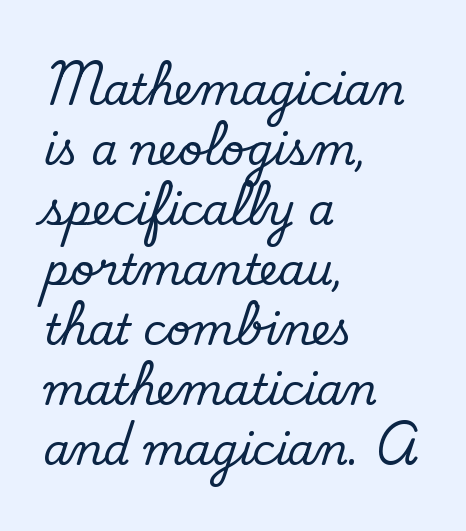
{"serif": "no", "bold": "no", "weight": "regular", "width": "normal", "stroke_contrast": "low", "x_height": "small", "monospaced": "no", "underline": "no", "align": "left", "line_spacing": "normal", "line_spacing_ratio": 1.43, "letter_spacing": "normal", "letter_spacing_em": 0.0, "glyph_px": 42}
